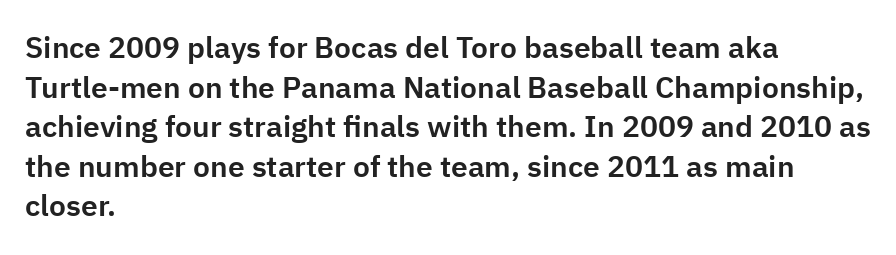
Q: Is the text italic (slanted)? A: No, it is upright.
Q: Is the typeface a serif or a sans-serif typeface? A: Sans-serif.
Q: Is the text underlined? A: No.
Q: How is the paragraph aligned? A: Left-aligned.
Q: Is the spacing between letters normal or unusually wide? A: Normal.
Q: Is the spacing between lines tight, normal or loose? A: Normal.
Q: Width (condensed, normal, or wide)? A: Normal.
Q: Stroke contrast? A: Low.
Q: x-height? A: Medium.
Q: Monospaced? A: No.
